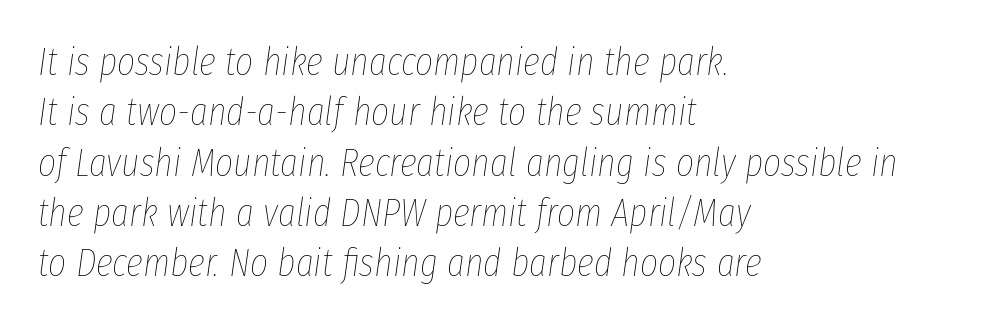
{"italic": "yes", "lean": "right", "slant_degrees": 8, "bold": "no", "weight": "thin", "width": "condensed", "stroke_contrast": "low", "x_height": "medium", "monospaced": "no", "underline": "no", "align": "left", "line_spacing": "normal", "line_spacing_ratio": 1.29, "letter_spacing": "normal", "letter_spacing_em": 0.0, "glyph_px": 39}
